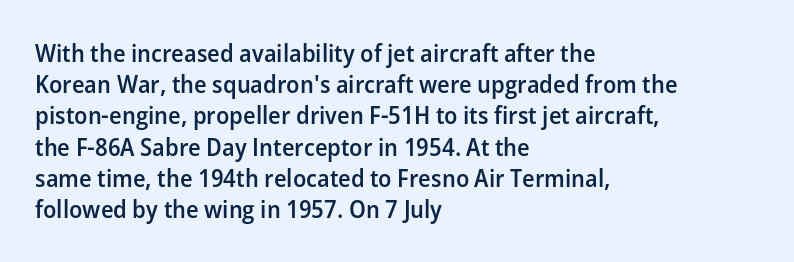
The image shows 25 px text type, upright; set left-aligned, normal line spacing (1.25x), normal letter spacing, not underlined.
